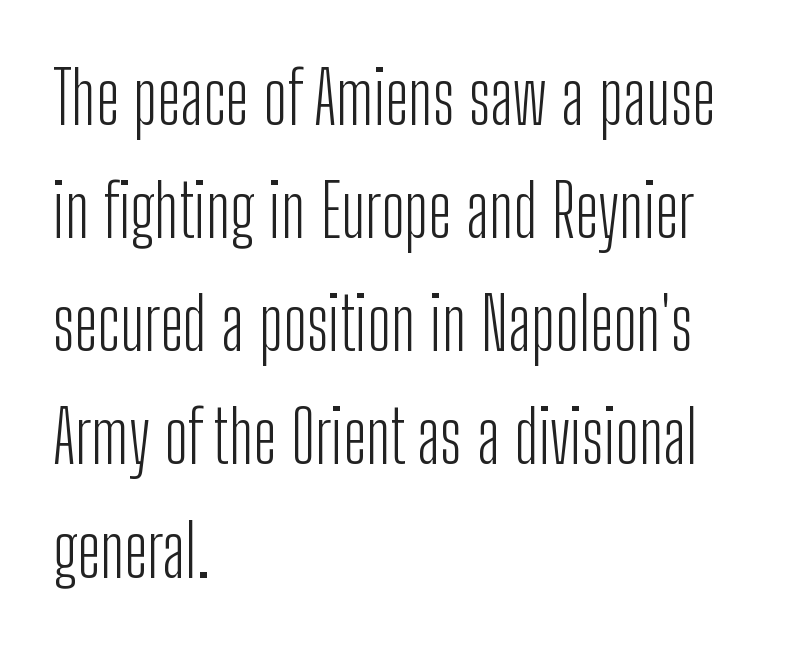
Q: Is the text bold? A: No.
Q: Is the text italic (slanted)? A: No, it is upright.
Q: Is the typeface a serif or a sans-serif typeface? A: Sans-serif.
Q: Is the text underlined? A: No.
Q: How is the paragraph aligned? A: Left-aligned.
Q: Is the spacing between letters normal or unusually wide? A: Normal.
Q: Is the spacing between lines tight, normal or loose? A: Normal.
Q: Width (condensed, normal, or wide)? A: Condensed.
Q: Stroke contrast? A: Low.
Q: x-height? A: Medium.
Q: Monospaced? A: No.
